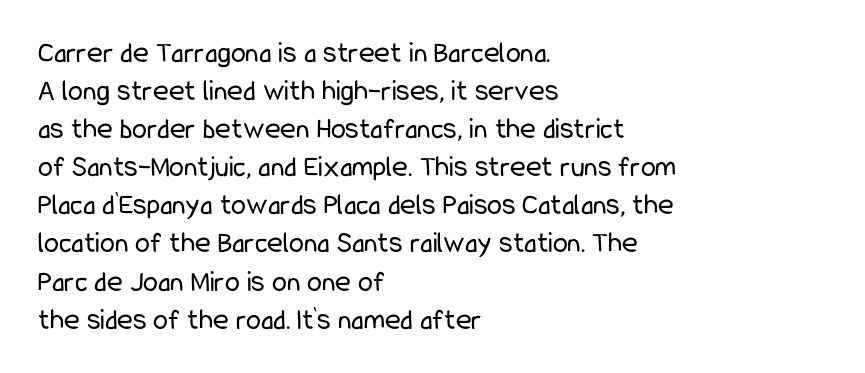
The image shows 30 px regular-weight, condensed sans-serif type, upright; set left-aligned, normal line spacing (1.27x), normal letter spacing, not underlined; low stroke contrast and a medium x-height.
